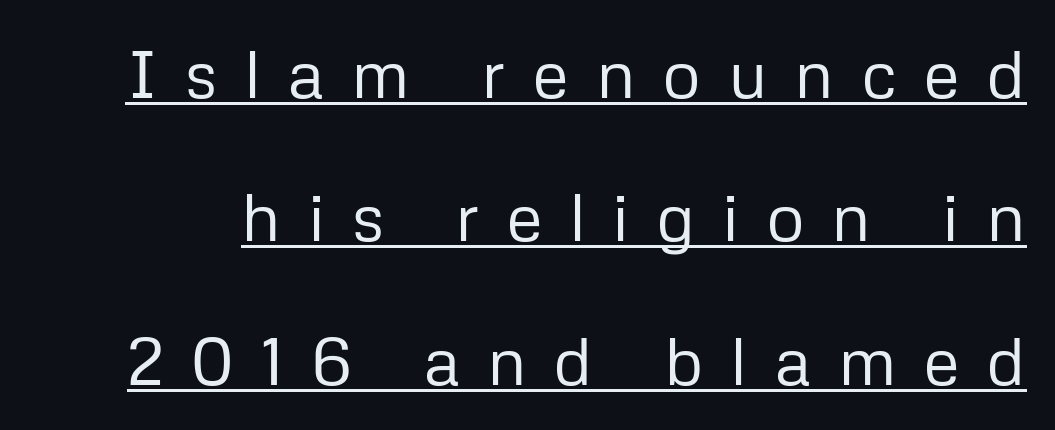
Q: Is the text bold? A: No.
Q: Is the text italic (slanted)? A: No, it is upright.
Q: Is the typeface a serif or a sans-serif typeface? A: Sans-serif.
Q: Is the text underlined? A: Yes.
Q: Is the spacing between letters normal or unusually wide? A: Unusually wide.
Q: Is the spacing between lines tight, normal or loose? A: Loose.
Q: Width (condensed, normal, or wide)? A: Normal.
Q: Stroke contrast? A: Low.
Q: x-height? A: Medium.
Q: Monospaced? A: No.
